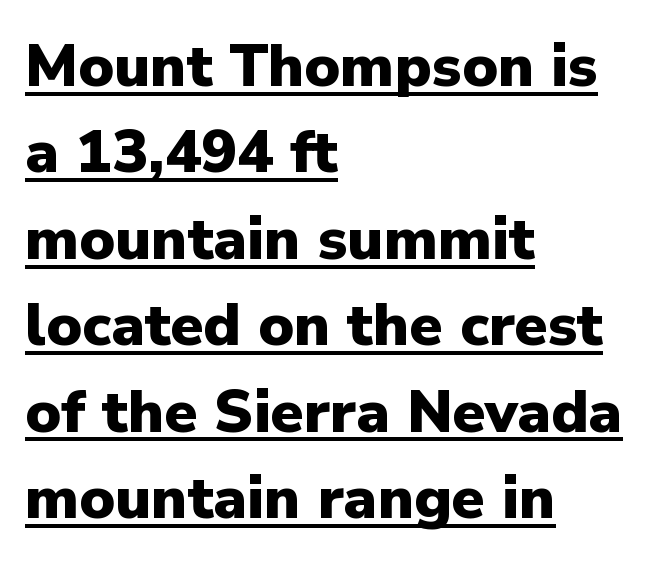
Left-aligned paragraph, ragged on the right. Notice how the stems are strictly vertical — no italics here. Glyph-to-glyph distance matches everyday printed text. The rendered words wear a rule along their underside. Unlike a traditional serif, this face leaves its strokes unadorned. Look at the stroke-to-counter ratio: heavy, a bold.
